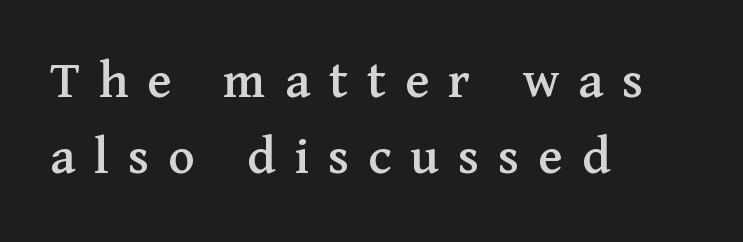
The image shows 56 px serif type, upright; set left-aligned, normal line spacing (1.36x), unusually wide letter spacing (+0.34 em), not underlined; medium stroke contrast and a medium x-height.
